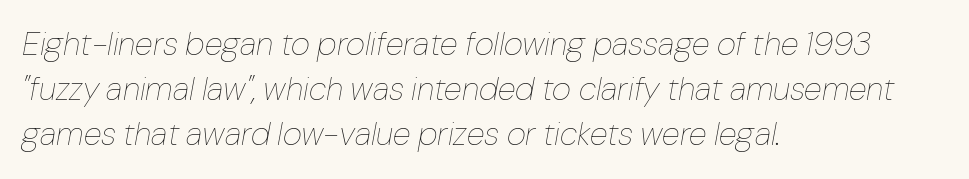
{"italic": "yes", "lean": "right", "slant_degrees": 10, "bold": "no", "weight": "thin", "width": "normal", "stroke_contrast": "low", "x_height": "medium", "monospaced": "no", "underline": "no", "align": "left", "line_spacing": "normal", "line_spacing_ratio": 1.37, "letter_spacing": "normal", "letter_spacing_em": 0.0, "glyph_px": 33}
